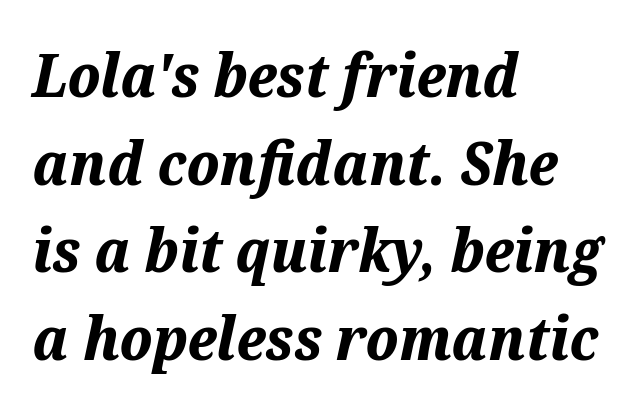
Q: Is the text bold? A: Yes.
Q: Is the text italic (slanted)? A: Yes, it leans right by about 12 degrees.
Q: Is the text underlined? A: No.
Q: How is the paragraph aligned? A: Left-aligned.
Q: Is the spacing between letters normal or unusually wide? A: Normal.
Q: Is the spacing between lines tight, normal or loose? A: Normal.
Q: Width (condensed, normal, or wide)? A: Normal.
Q: Stroke contrast? A: Medium.
Q: x-height? A: Medium.
Q: Monospaced? A: No.
